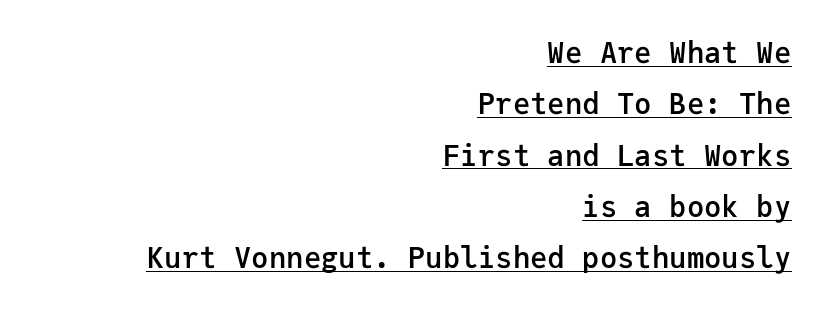
The lines are quadded right. Here the designer chose a console-style face with uniform glyph widths. Posture: upright roman. A sans-serif font was chosen for this passage.
